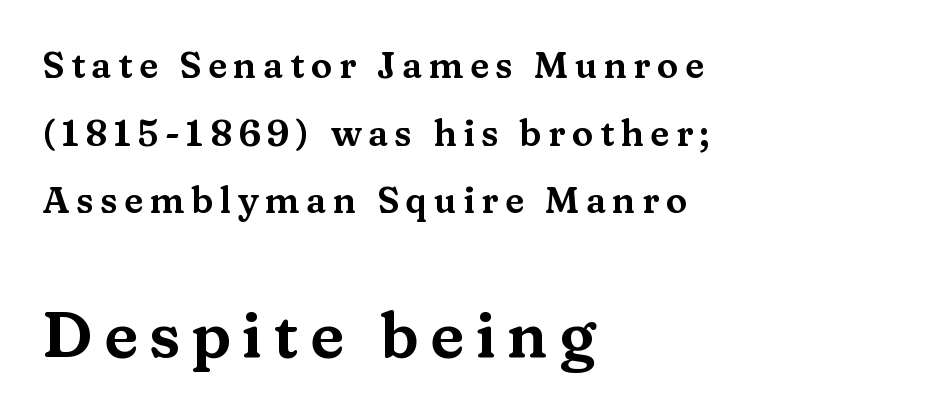
Q: Is the text italic (slanted)? A: No, it is upright.
Q: Is the typeface a serif or a sans-serif typeface? A: Serif.
Q: Is the text underlined? A: No.
Q: How is the paragraph aligned? A: Left-aligned.
Q: Which block of text is set in a larger size, the first (top) or the second (bottom)? A: The second (bottom) one.
Q: Width (condensed, normal, or wide)? A: Wide.
Q: Stroke contrast? A: Medium.
Q: x-height? A: Medium.
Q: Monospaced? A: No.
